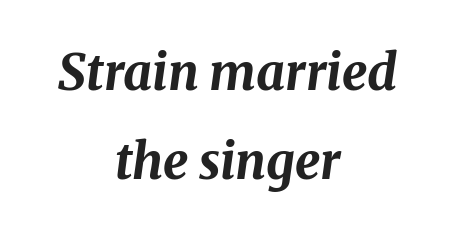
Q: Is the text bold? A: Yes.
Q: Is the text italic (slanted)? A: Yes, it leans right by about 8 degrees.
Q: Is the text underlined? A: No.
Q: How is the paragraph aligned? A: Centered.
Q: Is the spacing between letters normal or unusually wide? A: Normal.
Q: Width (condensed, normal, or wide)? A: Normal.
Q: Stroke contrast? A: Medium.
Q: x-height? A: Medium.
Q: Monospaced? A: No.
